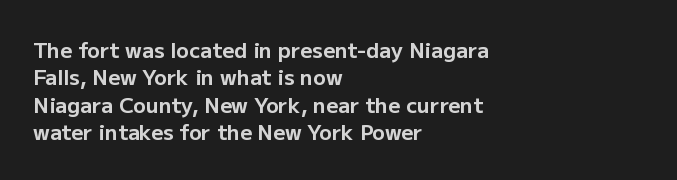
The rendering anchors every line to the left-hand side. This is the regular roman posture of the typeface. A normal amount of white space separates one row of letters from the next. The face used here is rendered with its standard letterfit. A clean baseline with only descenders dipping below it. The sample has been set heavy, in full bold.
